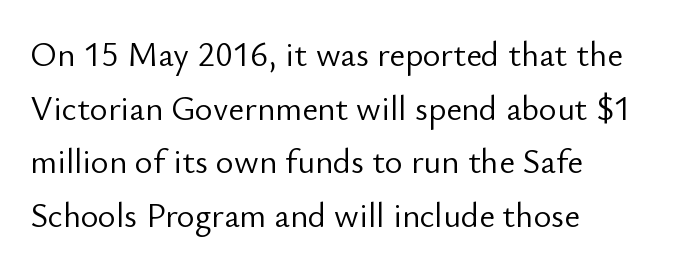
Q: Is the text bold? A: No.
Q: Is the text italic (slanted)? A: No, it is upright.
Q: Is the typeface a serif or a sans-serif typeface? A: Sans-serif.
Q: Is the text underlined? A: No.
Q: How is the paragraph aligned? A: Left-aligned.
Q: Is the spacing between letters normal or unusually wide? A: Normal.
Q: Is the spacing between lines tight, normal or loose? A: Normal.
Q: Width (condensed, normal, or wide)? A: Normal.
Q: Stroke contrast? A: Low.
Q: x-height? A: Small.
Q: Monospaced? A: No.
